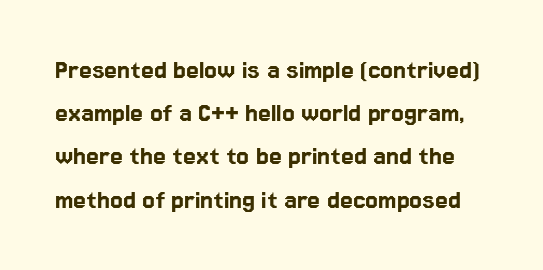
Q: Is the text italic (slanted)? A: No, it is upright.
Q: Is the typeface a serif or a sans-serif typeface? A: Sans-serif.
Q: Is the text underlined? A: No.
Q: Is the spacing between letters normal or unusually wide? A: Normal.
Q: Is the spacing between lines tight, normal or loose? A: Normal.
Q: Width (condensed, normal, or wide)? A: Normal.
Q: Stroke contrast? A: Low.
Q: x-height? A: Medium.
Q: Monospaced? A: No.
